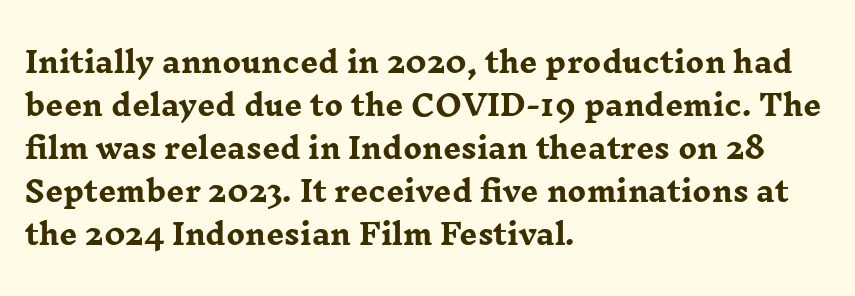
These lines are rendered in a variable-pitch font. The passage is arranged the way most books set body copy — flush left. The space beneath each line is pristine and unruled. Italic: no, the glyphs are upright roman. The vertical gap from one line to the next is medium. Each letter's strokes conclude with small projecting serifs.
